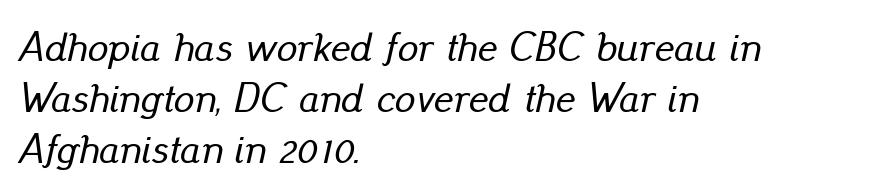
The image shows 41 px text type, italic (leaning right); set left-aligned, line spacing 1.24x, normal letter spacing, not underlined; low stroke contrast and a small x-height.
